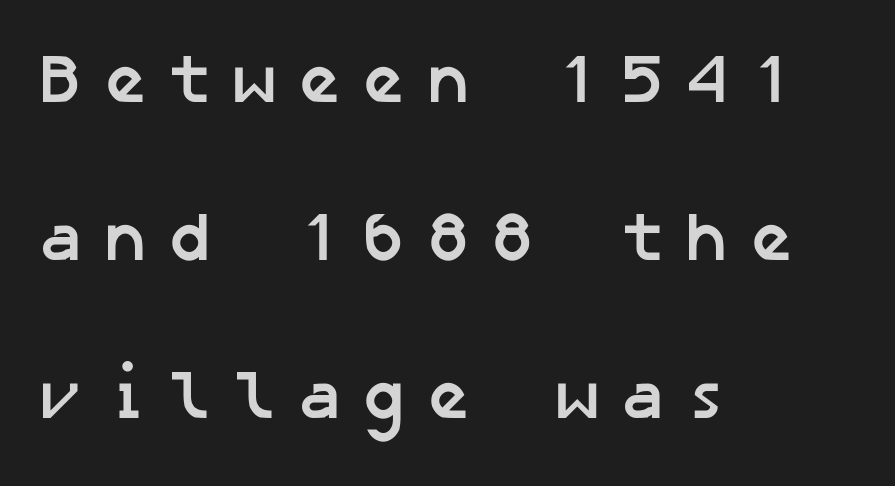
The image shows 69 px semibold sans-serif type; set left-aligned, loose line spacing (2.29x), unusually wide letter spacing (+0.27 em), not underlined; low stroke contrast and a medium x-height.
